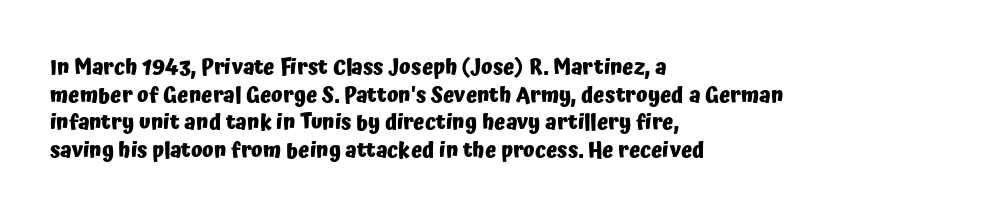
{"italic": "no", "bold": "yes", "underline": "no", "align": "left", "line_spacing": "normal", "line_spacing_ratio": 1.31, "letter_spacing": "normal", "letter_spacing_em": 0.0, "glyph_px": 21}
